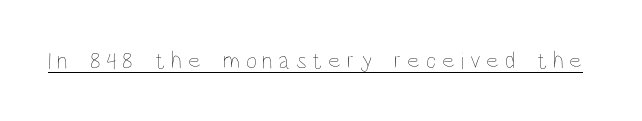
{"italic": "no", "bold": "no", "underline": "yes", "letter_spacing": "wide", "letter_spacing_em": 0.24, "glyph_px": 24}
